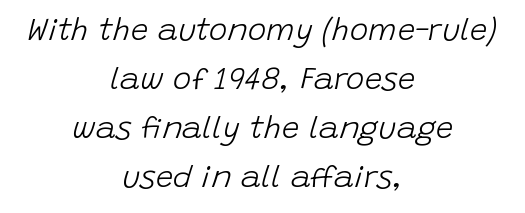
Q: Is the text bold? A: No.
Q: Is the text italic (slanted)? A: Yes, it leans right by about 15 degrees.
Q: Is the text underlined? A: No.
Q: How is the paragraph aligned? A: Centered.
Q: Is the spacing between letters normal or unusually wide? A: Normal.
Q: Is the spacing between lines tight, normal or loose? A: Normal.
Q: Width (condensed, normal, or wide)? A: Normal.
Q: Stroke contrast? A: Low.
Q: x-height? A: Large.
Q: Monospaced? A: No.
